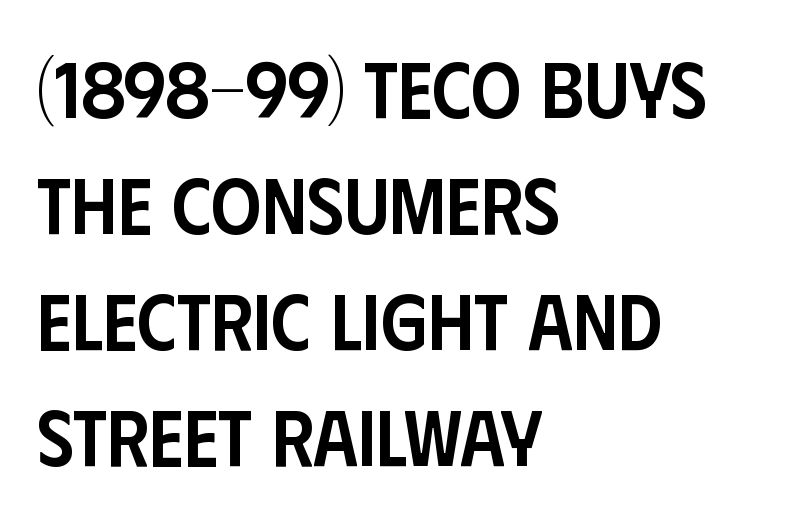
A semibold gives these letters moderate extra thickness, short of bold. Tracking here is standard; glyphs follow each other at the usual distance. The text block is weighted toward the left margin, trailing off unevenly rightward. Regular leading. Each letter's strokes conclude bluntly, with no projecting serifs.
